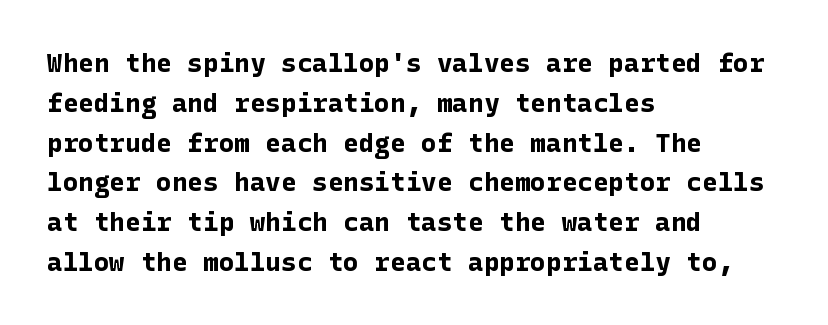
{"italic": "no", "bold": "yes", "underline": "no", "align": "left", "line_spacing": "normal", "line_spacing_ratio": 1.53, "letter_spacing": "normal", "letter_spacing_em": 0.0, "glyph_px": 26}
